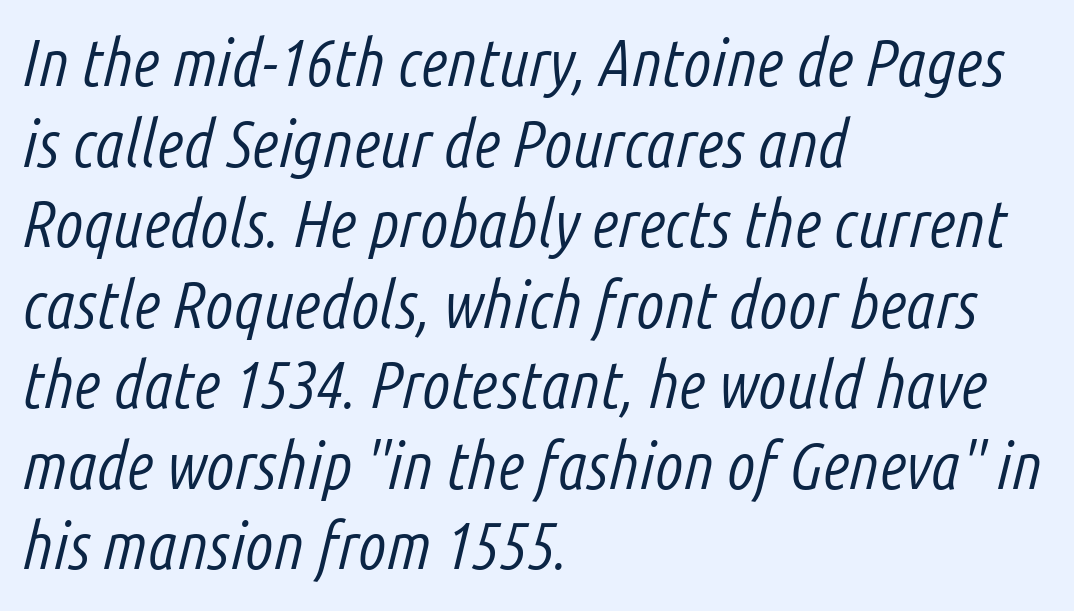
{"italic": "yes", "lean": "right", "slant_degrees": 14, "bold": "no", "weight": "light", "width": "condensed", "stroke_contrast": "low", "x_height": "medium", "monospaced": "no", "underline": "no", "align": "left", "line_spacing_ratio": 1.22, "letter_spacing": "normal", "letter_spacing_em": 0.0, "glyph_px": 66}
